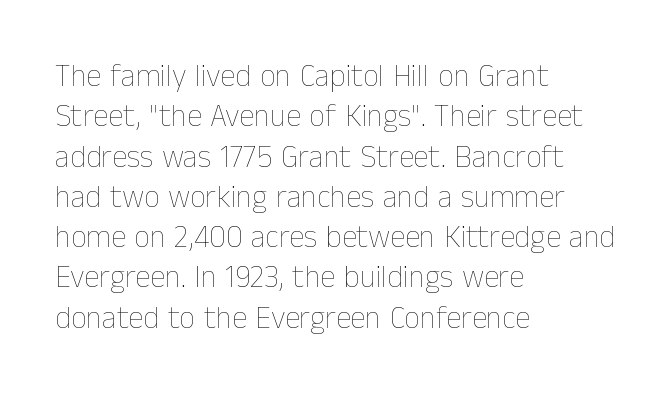
Q: Is the text bold? A: No.
Q: Is the text italic (slanted)? A: No, it is upright.
Q: Is the text underlined? A: No.
Q: How is the paragraph aligned? A: Left-aligned.
Q: Is the spacing between letters normal or unusually wide? A: Normal.
Q: Is the spacing between lines tight, normal or loose? A: Normal.
Q: Width (condensed, normal, or wide)? A: Normal.
Q: Stroke contrast? A: Low.
Q: x-height? A: Medium.
Q: Monospaced? A: No.
